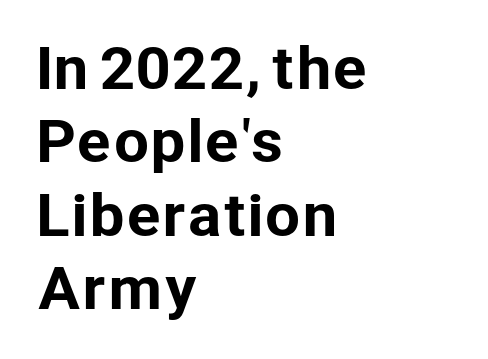
{"serif": "no", "italic": "no", "width": "normal", "stroke_contrast": "low", "x_height": "medium", "monospaced": "no", "underline": "no", "align": "left", "line_spacing": "normal", "line_spacing_ratio": 1.31, "letter_spacing": "normal", "letter_spacing_em": 0.0, "glyph_px": 56}
